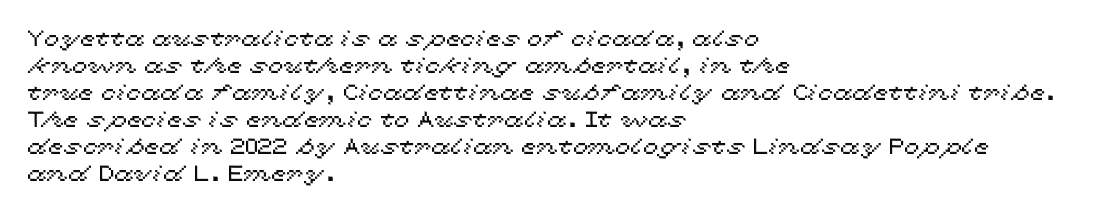
Q: Is the text italic (slanted)? A: Yes.
Q: Is the text underlined? A: No.
Q: How is the paragraph aligned? A: Left-aligned.
Q: Is the spacing between letters normal or unusually wide? A: Normal.
